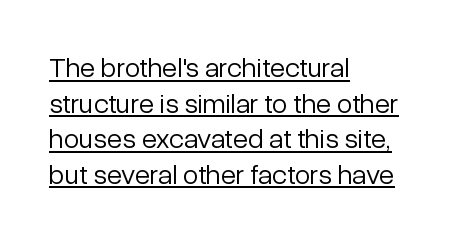
Q: Is the text bold? A: No.
Q: Is the text italic (slanted)? A: No, it is upright.
Q: Is the typeface a serif or a sans-serif typeface? A: Sans-serif.
Q: Is the text underlined? A: Yes.
Q: How is the paragraph aligned? A: Left-aligned.
Q: Is the spacing between letters normal or unusually wide? A: Normal.
Q: Is the spacing between lines tight, normal or loose? A: Normal.
Q: Width (condensed, normal, or wide)? A: Normal.
Q: Stroke contrast? A: Low.
Q: x-height? A: Medium.
Q: Monospaced? A: No.
